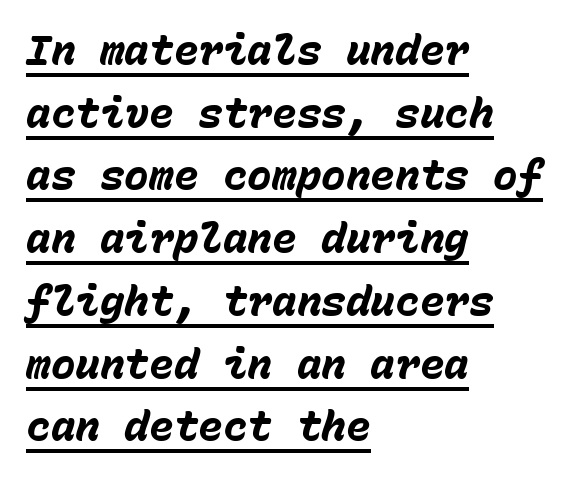
The letterforms sit shoulder to shoulder at normal distance. Line beginnings align vertically; line endings do not. The lines sit at an ordinary, default distance from one another. You can tell it's italic because the verticals aren't actually vertical. Here the designer chose a console-style face with uniform glyph widths. Typesetter's note: full bold, strokes at maximum text heaviness.
